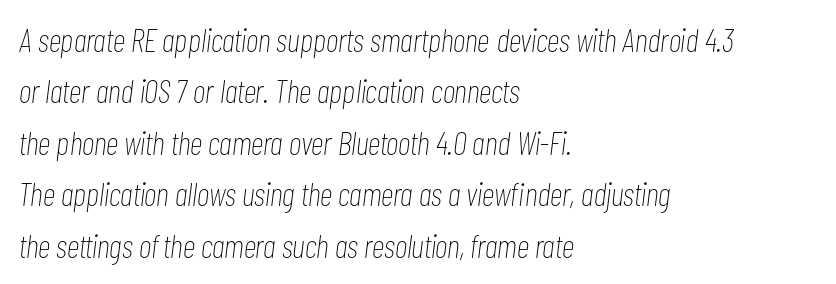
The string is rendered with underlining switched off. Stroke thickness stays within the range of a standard reading face or lighter. What stands out about the letter spacing? Nothing — it is the standard amount. Think of a printed novel: that variable character pitch is what you see here. Horizontally, the lines are justified to the leading edge only. This sample uses an oblique cut, with every glyph tilted off the vertical.
